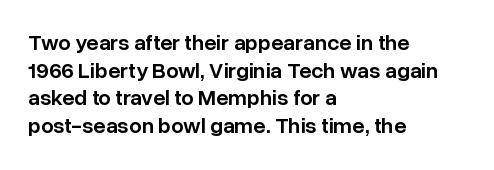
You can tell it's not italic because the verticals are truly vertical. Underlining? Definitely not there. Teacher's note: observe the even left margin — that is flush-left alignment. On the weight axis this lands at semibold, roughly 600.
